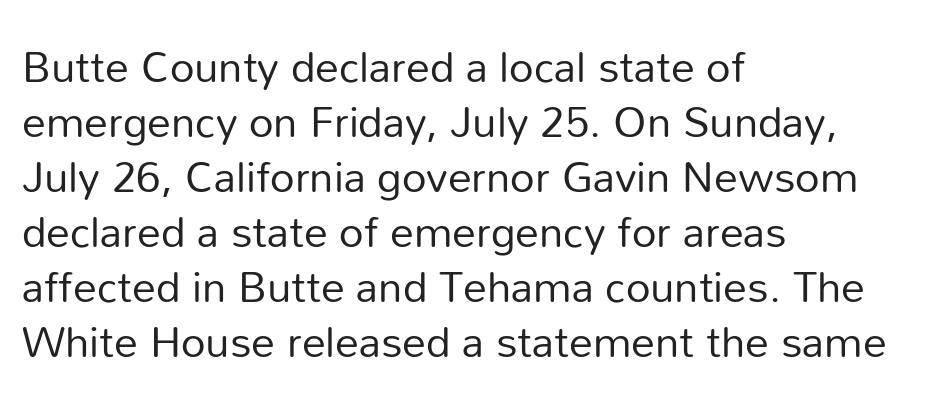
{"serif": "no", "italic": "no", "bold": "no", "weight": "regular", "width": "normal", "stroke_contrast": "low", "x_height": "medium", "monospaced": "no", "underline": "no", "align": "left", "line_spacing": "normal", "line_spacing_ratio": 1.28, "letter_spacing": "normal", "letter_spacing_em": 0.0, "glyph_px": 43}
